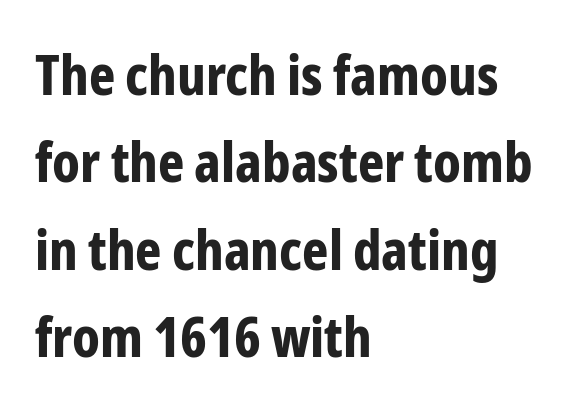
The line texture is even and compact thanks to regular tracking. Every row of glyphs begins at an identical x-position on the left. Clear beneath every line of the passage. This rendering employs a face without finishing strokes, i.e., a sans-serif.
